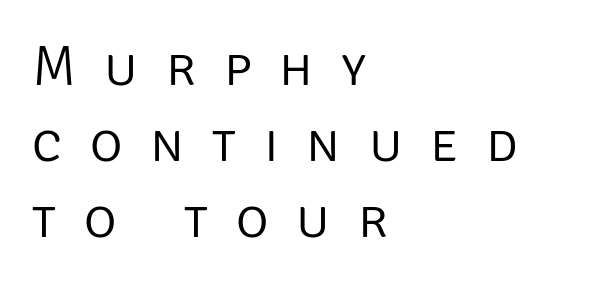
{"serif": "no", "italic": "no", "bold": "no", "weight": "light", "width": "normal", "stroke_contrast": "low", "x_height": "large", "monospaced": "no", "underline": "no", "align": "left", "line_spacing": "normal", "line_spacing_ratio": 1.36, "letter_spacing": "wide", "letter_spacing_em": 0.5, "glyph_px": 56}
